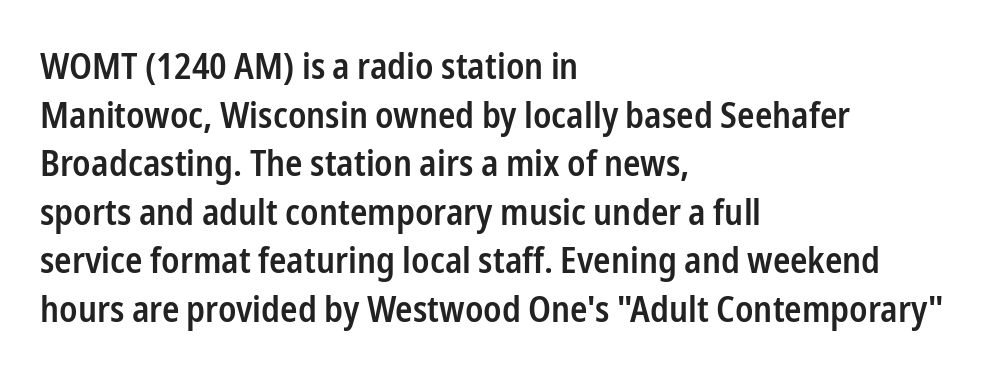
The image shows 36 px semibold, condensed sans-serif type, upright; set left-aligned, normal line spacing (1.35x), normal letter spacing, not underlined; low stroke contrast and a medium x-height.
